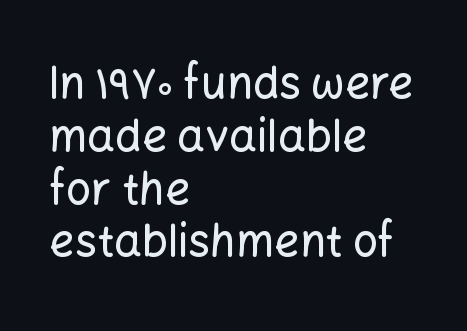
{"serif": "no", "italic": "no", "width": "normal", "stroke_contrast": "low", "x_height": "medium", "monospaced": "no", "underline": "no", "align": "left", "line_spacing_ratio": 1.2, "letter_spacing": "normal", "letter_spacing_em": 0.0, "glyph_px": 44}
